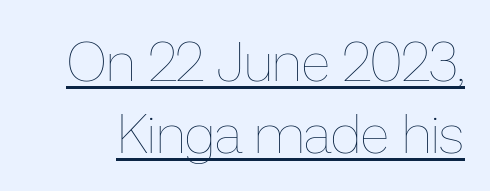
You could call the tracking neutral — neither tight nor loose. If you drew a line through each stem, it would be perfectly vertical. Caption: face not bold, strokes unweighted. Students, observe the line beneath the letters — that is underlining. Looks like regular typesetting: each glyph gets only the width it needs.
